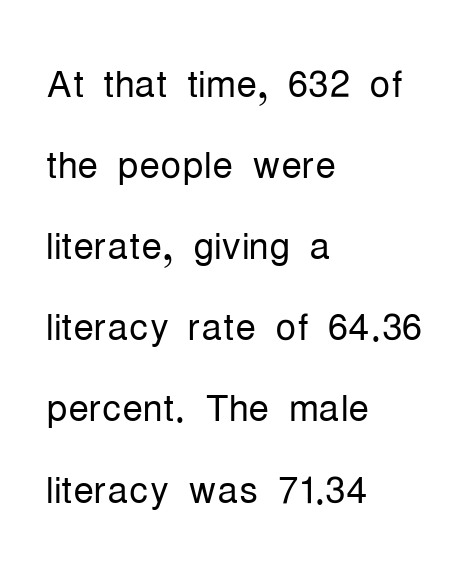
The image shows 52 px light, condensed sans-serif type, upright; set left-aligned, normal line spacing (1.56x), normal letter spacing, not underlined; low stroke contrast and a medium x-height.
